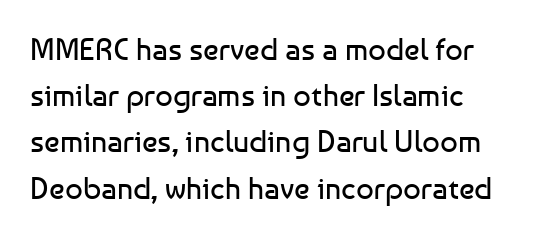
Lines of text with bare space underneath. Type style note: lacks serifs. Stems and bowls with no extra thickness — not bold. The tracking reads as untouched default to a designer's eye. The typography opts for an upright posture over an oblique one.
